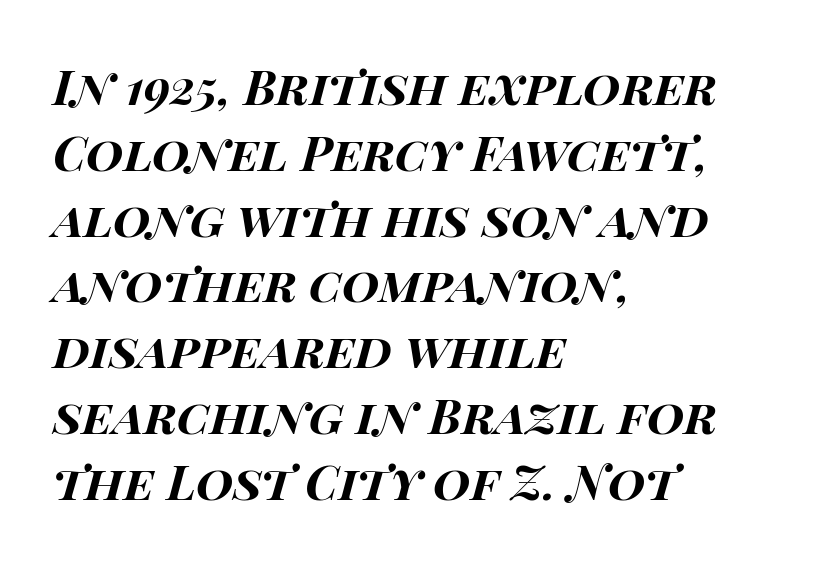
{"italic": "yes", "lean": "right", "slant_degrees": 15, "bold": "yes", "weight": "bold", "width": "wide", "stroke_contrast": "high", "x_height": "large", "monospaced": "no", "underline": "no", "align": "left", "line_spacing": "normal", "line_spacing_ratio": 1.37, "letter_spacing": "normal", "letter_spacing_em": 0.0, "glyph_px": 48}
